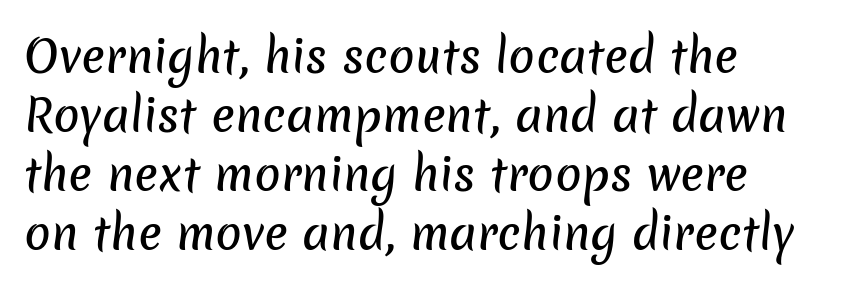
Q: Is the typeface a serif or a sans-serif typeface? A: Sans-serif.
Q: Is the text underlined? A: No.
Q: How is the paragraph aligned? A: Left-aligned.
Q: Is the spacing between letters normal or unusually wide? A: Normal.
Q: Is the spacing between lines tight, normal or loose? A: Normal.
Q: Width (condensed, normal, or wide)? A: Normal.
Q: Stroke contrast? A: Low.
Q: x-height? A: Medium.
Q: Monospaced? A: No.
